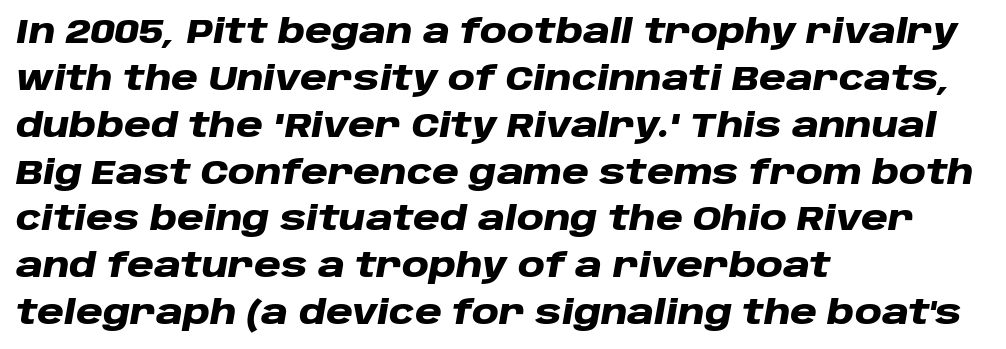
{"italic": "yes", "lean": "right", "slant_degrees": 10, "bold": "yes", "weight": "heavy", "width": "wide", "stroke_contrast": "low", "x_height": "large", "monospaced": "no", "underline": "no", "align": "left", "line_spacing": "normal", "line_spacing_ratio": 1.42, "letter_spacing": "normal", "letter_spacing_em": 0.0, "glyph_px": 33}
